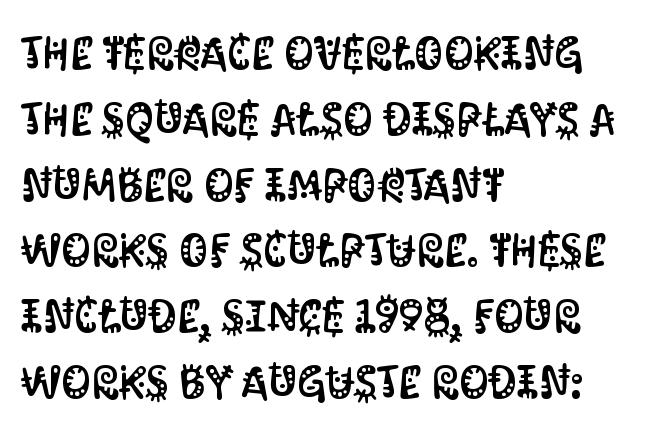
{"serif": "no", "italic": "no", "width": "condensed", "stroke_contrast": "medium", "x_height": "large", "monospaced": "no", "underline": "no", "align": "left", "line_spacing": "normal", "line_spacing_ratio": 1.43, "letter_spacing": "normal", "letter_spacing_em": 0.0, "glyph_px": 46}
